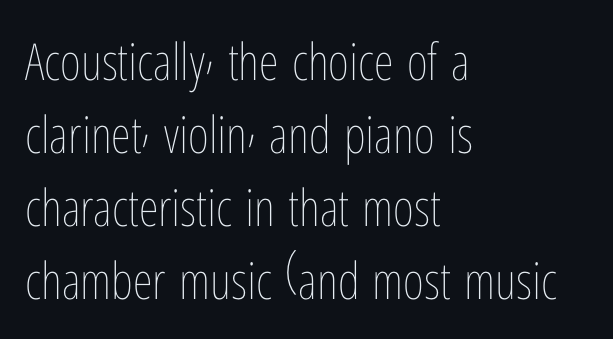
Q: Is the text bold? A: No.
Q: Is the text italic (slanted)? A: No, it is upright.
Q: Is the text underlined? A: No.
Q: How is the paragraph aligned? A: Left-aligned.
Q: Is the spacing between letters normal or unusually wide? A: Normal.
Q: Is the spacing between lines tight, normal or loose? A: Normal.
Q: Width (condensed, normal, or wide)? A: Condensed.
Q: Stroke contrast? A: Low.
Q: x-height? A: Medium.
Q: Monospaced? A: No.
